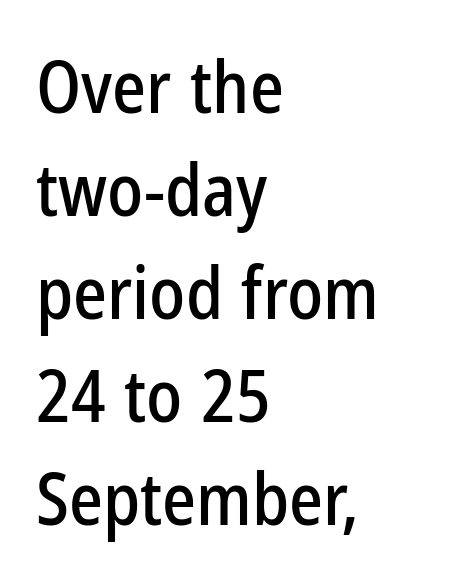
Q: Is the text italic (slanted)? A: No, it is upright.
Q: Is the typeface a serif or a sans-serif typeface? A: Sans-serif.
Q: Is the text underlined? A: No.
Q: How is the paragraph aligned? A: Left-aligned.
Q: Is the spacing between letters normal or unusually wide? A: Normal.
Q: Is the spacing between lines tight, normal or loose? A: Normal.
Q: Width (condensed, normal, or wide)? A: Condensed.
Q: Stroke contrast? A: Low.
Q: x-height? A: Medium.
Q: Monospaced? A: No.
